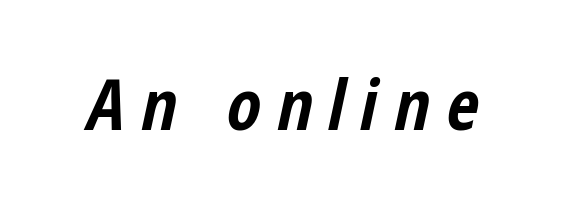
This rendering features lettering with no underline. Emphasis-style slanted type is in use. Does the weight exceed regular? Yes, all the way to bold. This sample uses expanded letter spacing, leaving extra air between glyphs. Do the characters align in a grid? No, the font is proportional.
